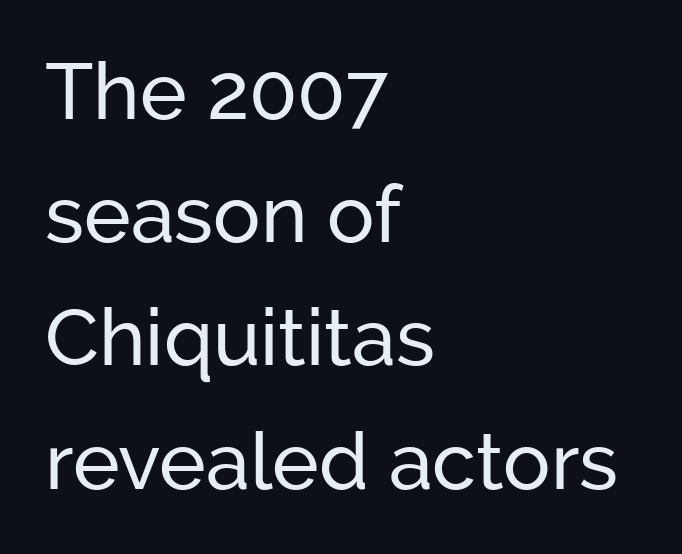
Q: Is the text italic (slanted)? A: No, it is upright.
Q: Is the typeface a serif or a sans-serif typeface? A: Sans-serif.
Q: Is the text underlined? A: No.
Q: How is the paragraph aligned? A: Left-aligned.
Q: Is the spacing between letters normal or unusually wide? A: Normal.
Q: Is the spacing between lines tight, normal or loose? A: Normal.
Q: Width (condensed, normal, or wide)? A: Normal.
Q: Stroke contrast? A: Low.
Q: x-height? A: Medium.
Q: Monospaced? A: No.
